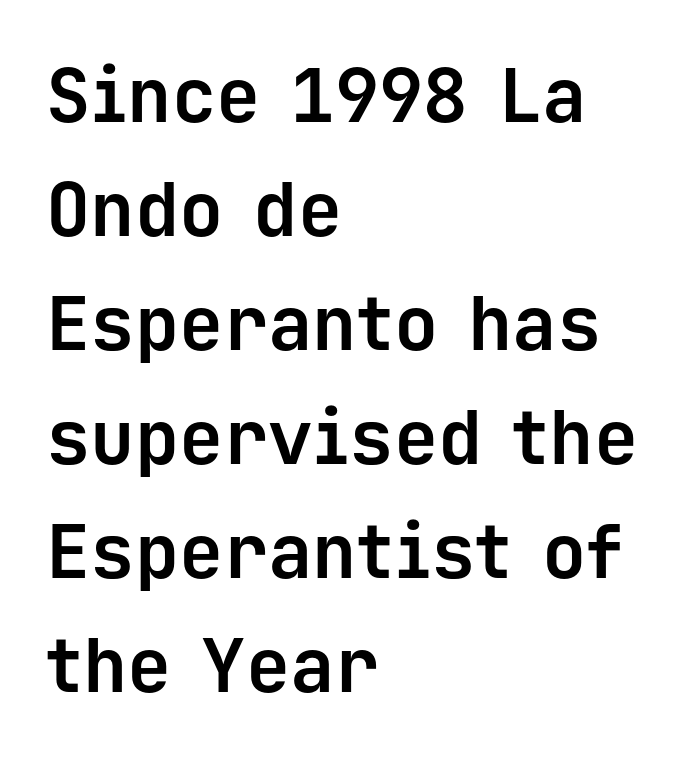
Q: Is the text bold? A: Yes.
Q: Is the text italic (slanted)? A: No, it is upright.
Q: Is the typeface a serif or a sans-serif typeface? A: Sans-serif.
Q: Is the text underlined? A: No.
Q: How is the paragraph aligned? A: Left-aligned.
Q: Is the spacing between letters normal or unusually wide? A: Normal.
Q: Is the spacing between lines tight, normal or loose? A: Normal.
Q: Width (condensed, normal, or wide)? A: Normal.
Q: Stroke contrast? A: Low.
Q: x-height? A: Medium.
Q: Monospaced? A: Yes.
